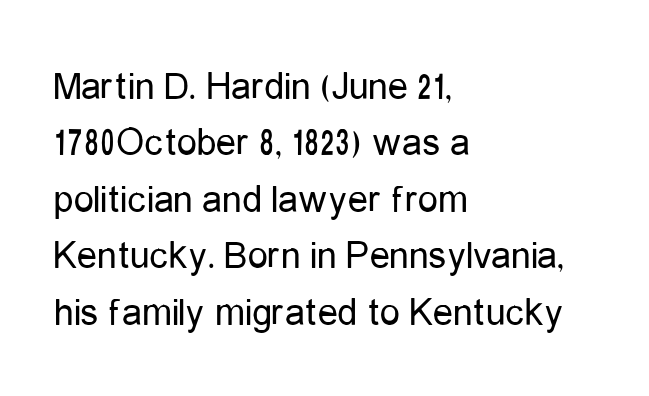
{"serif": "no", "italic": "no", "bold": "no", "weight": "regular", "width": "condensed", "stroke_contrast": "low", "x_height": "medium", "monospaced": "no", "underline": "no", "align": "left", "line_spacing": "normal", "line_spacing_ratio": 1.41, "letter_spacing": "normal", "letter_spacing_em": 0.0, "glyph_px": 40}
